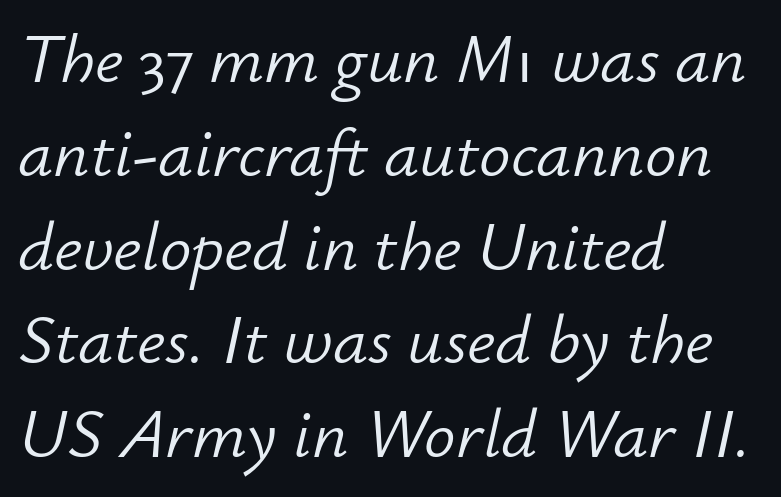
Q: Is the text bold? A: No.
Q: Is the text italic (slanted)? A: Yes, it leans right by about 12 degrees.
Q: Is the text underlined? A: No.
Q: How is the paragraph aligned? A: Left-aligned.
Q: Is the spacing between letters normal or unusually wide? A: Normal.
Q: Is the spacing between lines tight, normal or loose? A: Normal.
Q: Width (condensed, normal, or wide)? A: Normal.
Q: Stroke contrast? A: Low.
Q: x-height? A: Small.
Q: Monospaced? A: No.
